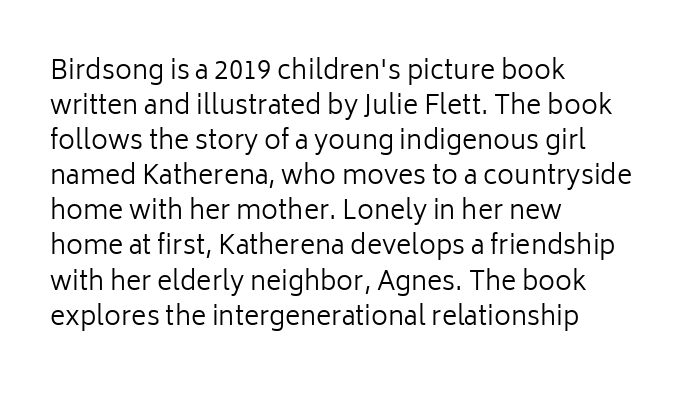
The image shows 26 px text type, upright; set left-aligned, normal line spacing (1.35x), normal letter spacing, not underlined.
